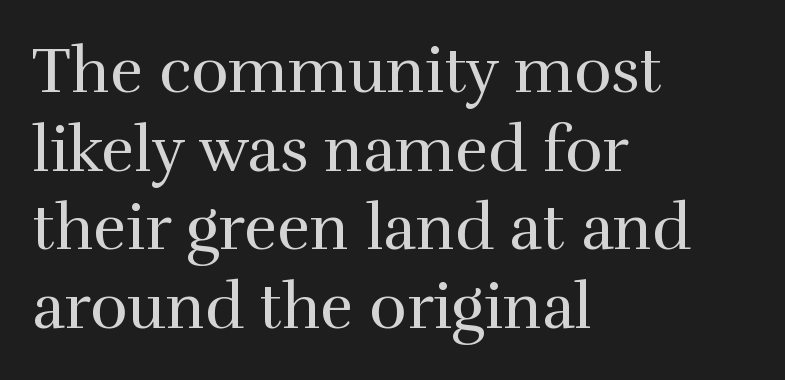
The image shows 63 px regular-weight serif type, upright; set left-aligned, normal line spacing (1.25x), normal letter spacing, not underlined; a medium x-height.
